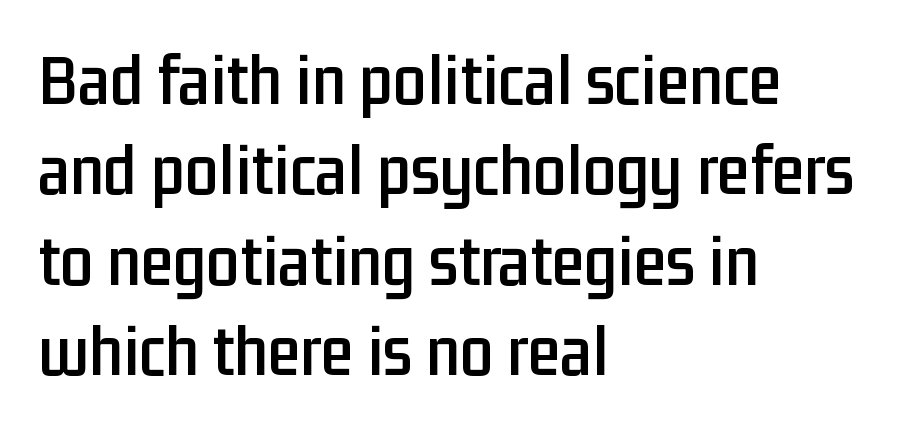
{"serif": "no", "italic": "no", "width": "condensed", "stroke_contrast": "low", "x_height": "medium", "monospaced": "no", "underline": "no", "align": "left", "line_spacing_ratio": 1.22, "letter_spacing": "normal", "letter_spacing_em": 0.0, "glyph_px": 74}
